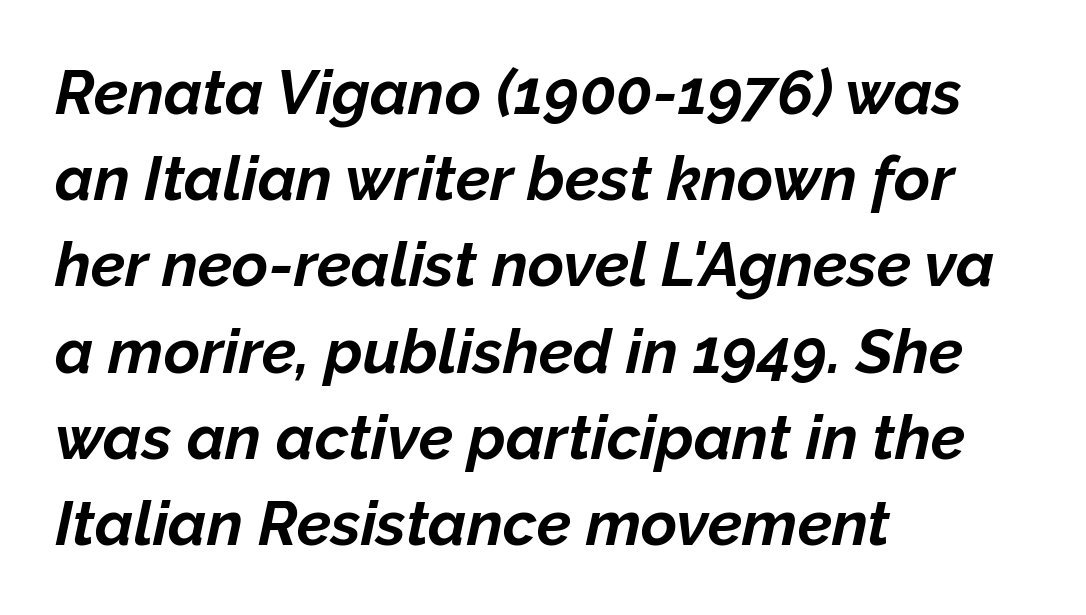
A full-strength bold gives these letters their thick strokes. This sample is left-justified, so line endings fall wherever the words run out. These lines are rendered in a variable-pitch font. The glyphs are unaccompanied by any horizontal stroke below them.
